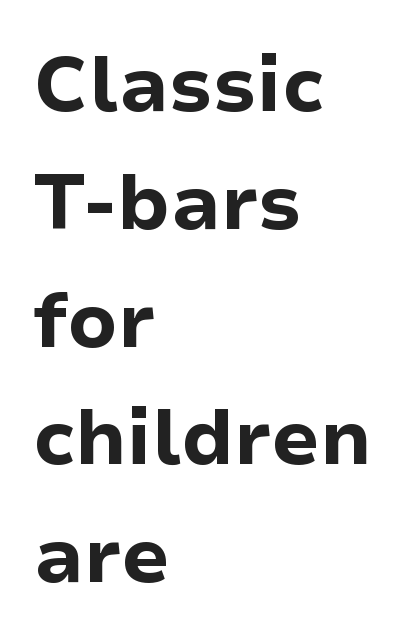
Q: Is the text bold? A: Yes.
Q: Is the text italic (slanted)? A: No, it is upright.
Q: Is the typeface a serif or a sans-serif typeface? A: Sans-serif.
Q: Is the text underlined? A: No.
Q: How is the paragraph aligned? A: Left-aligned.
Q: Is the spacing between letters normal or unusually wide? A: Normal.
Q: Is the spacing between lines tight, normal or loose? A: Normal.
Q: Width (condensed, normal, or wide)? A: Normal.
Q: Stroke contrast? A: Low.
Q: x-height? A: Medium.
Q: Monospaced? A: No.
